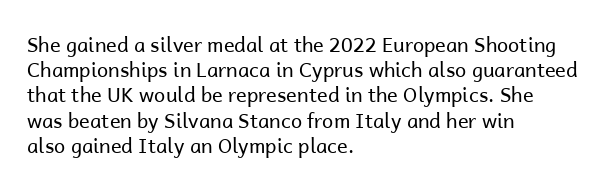
{"italic": "no", "bold": "no", "underline": "no", "align": "left", "line_spacing": "normal", "line_spacing_ratio": 1.26, "letter_spacing": "normal", "letter_spacing_em": 0.0, "glyph_px": 20}
